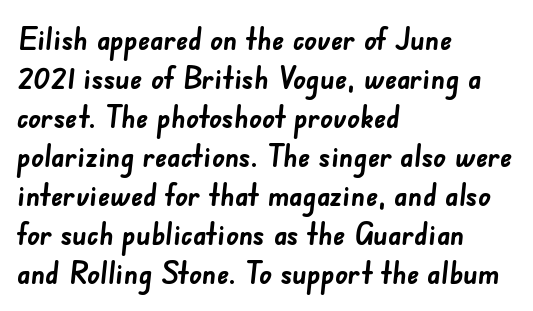
Q: Is the text bold? A: Yes.
Q: Is the typeface a serif or a sans-serif typeface? A: Sans-serif.
Q: Is the text underlined? A: No.
Q: How is the paragraph aligned? A: Left-aligned.
Q: Is the spacing between letters normal or unusually wide? A: Normal.
Q: Is the spacing between lines tight, normal or loose? A: Normal.
Q: Width (condensed, normal, or wide)? A: Normal.
Q: Stroke contrast? A: Low.
Q: x-height? A: Small.
Q: Monospaced? A: No.
